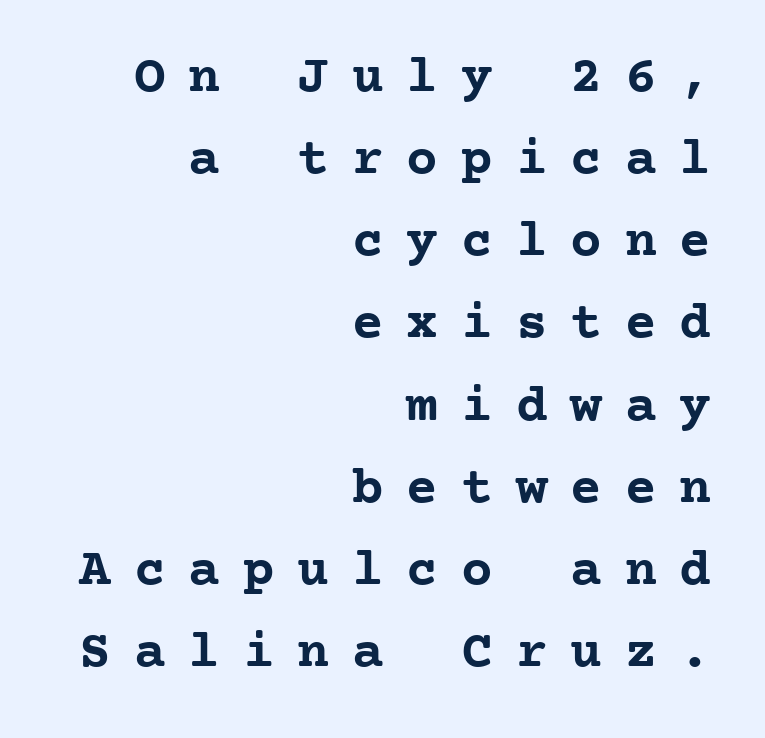
Q: Is the text bold? A: Yes.
Q: Is the text italic (slanted)? A: No, it is upright.
Q: Is the typeface a serif or a sans-serif typeface? A: Serif.
Q: Is the text underlined? A: No.
Q: How is the paragraph aligned? A: Right-aligned.
Q: Is the spacing between letters normal or unusually wide? A: Unusually wide.
Q: Is the spacing between lines tight, normal or loose? A: Normal.
Q: Width (condensed, normal, or wide)? A: Normal.
Q: Stroke contrast? A: Low.
Q: x-height? A: Medium.
Q: Monospaced? A: Yes.
